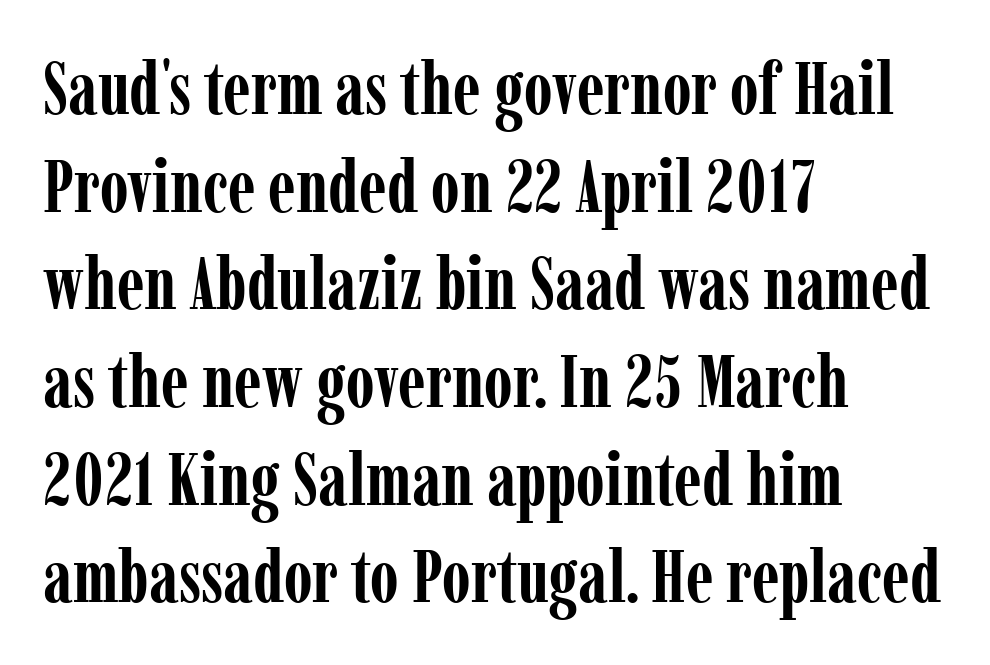
The line-height multiplier appears to be the usual default. The paragraph has a hard left edge and a soft right edge. Nobody drew a line under any word here. Typesetter's note: full bold, strokes at maximum text heaviness.
